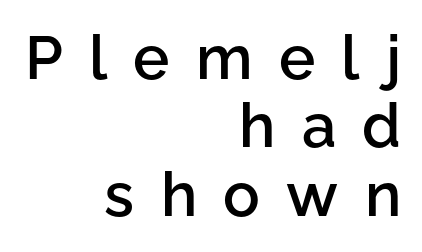
Q: Is the text bold? A: Semi-bold.
Q: Is the text italic (slanted)? A: No, it is upright.
Q: Is the typeface a serif or a sans-serif typeface? A: Sans-serif.
Q: Is the text underlined? A: No.
Q: How is the paragraph aligned? A: Right-aligned.
Q: Is the spacing between letters normal or unusually wide? A: Unusually wide.
Q: Is the spacing between lines tight, normal or loose? A: Tight.
Q: Width (condensed, normal, or wide)? A: Normal.
Q: Stroke contrast? A: Low.
Q: x-height? A: Medium.
Q: Monospaced? A: No.
